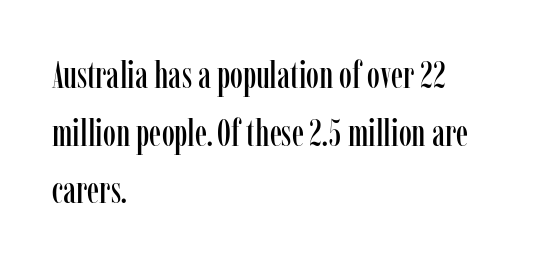
The image shows 37 px condensed serif type, upright; set left-aligned, normal line spacing (1.56x), normal letter spacing, not underlined; low stroke contrast and a medium x-height.
